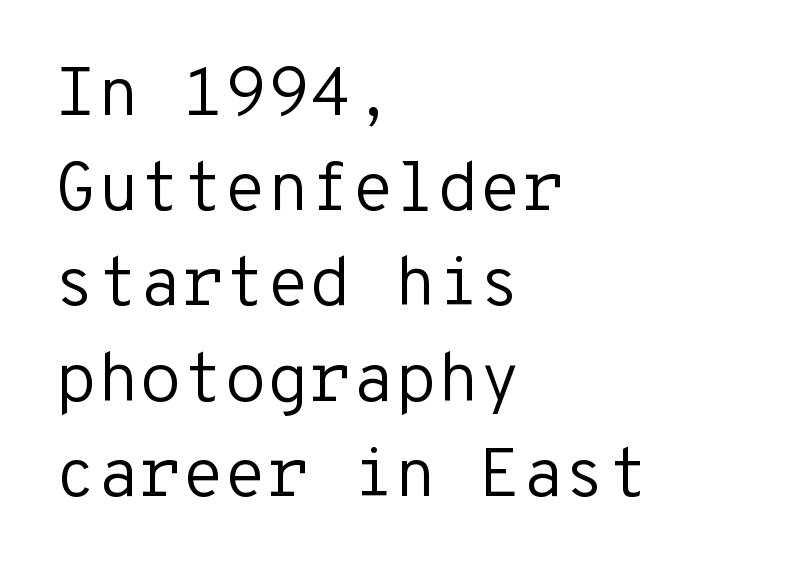
{"serif": "no", "italic": "no", "bold": "no", "weight": "regular", "width": "normal", "stroke_contrast": "low", "x_height": "medium", "monospaced": "yes", "underline": "no", "align": "left", "line_spacing": "normal", "line_spacing_ratio": 1.38, "letter_spacing": "normal", "letter_spacing_em": 0.0, "glyph_px": 69}
